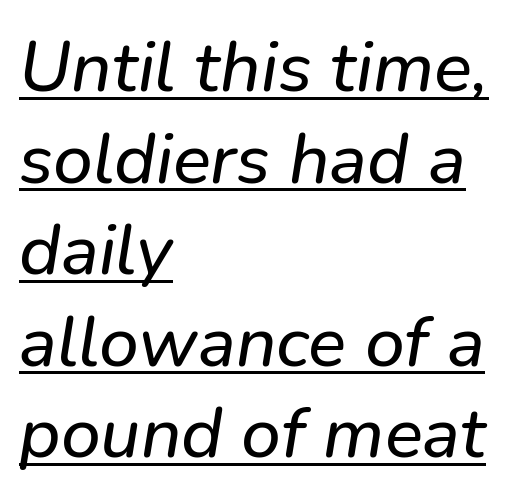
Q: Is the typeface a serif or a sans-serif typeface? A: Sans-serif.
Q: Is the text underlined? A: Yes.
Q: How is the paragraph aligned? A: Left-aligned.
Q: Is the spacing between letters normal or unusually wide? A: Normal.
Q: Is the spacing between lines tight, normal or loose? A: Normal.
Q: Width (condensed, normal, or wide)? A: Normal.
Q: Stroke contrast? A: Low.
Q: x-height? A: Medium.
Q: Monospaced? A: No.
